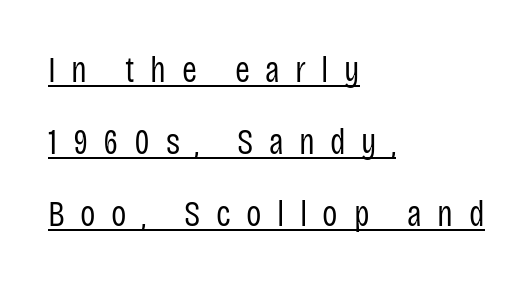
Q: Is the text bold? A: No.
Q: Is the text italic (slanted)? A: No, it is upright.
Q: Is the typeface a serif or a sans-serif typeface? A: Sans-serif.
Q: Is the text underlined? A: Yes.
Q: How is the paragraph aligned? A: Left-aligned.
Q: Is the spacing between letters normal or unusually wide? A: Unusually wide.
Q: Is the spacing between lines tight, normal or loose? A: Loose.
Q: Width (condensed, normal, or wide)? A: Condensed.
Q: Stroke contrast? A: Low.
Q: x-height? A: Large.
Q: Monospaced? A: No.
